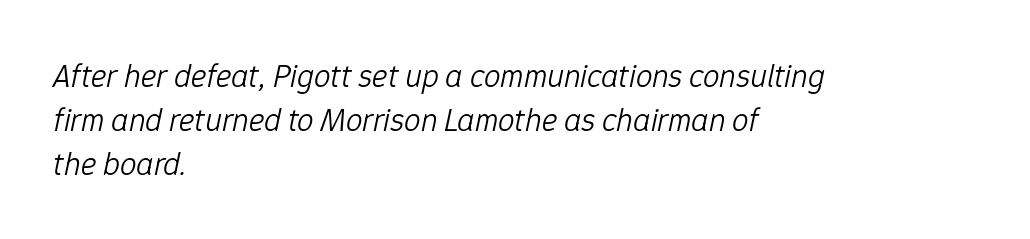
Q: Is the text bold? A: No.
Q: Is the text italic (slanted)? A: Yes, it leans right by about 12 degrees.
Q: Is the text underlined? A: No.
Q: How is the paragraph aligned? A: Left-aligned.
Q: Is the spacing between letters normal or unusually wide? A: Normal.
Q: Is the spacing between lines tight, normal or loose? A: Normal.
Q: Width (condensed, normal, or wide)? A: Normal.
Q: Stroke contrast? A: Low.
Q: x-height? A: Medium.
Q: Monospaced? A: No.
